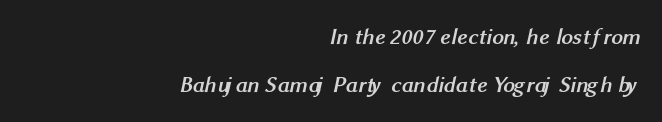
Q: Is the text bold? A: Yes.
Q: Is the text underlined? A: No.
Q: How is the paragraph aligned? A: Right-aligned.
Q: Is the spacing between letters normal or unusually wide? A: Normal.
Q: Is the spacing between lines tight, normal or loose? A: Loose.
